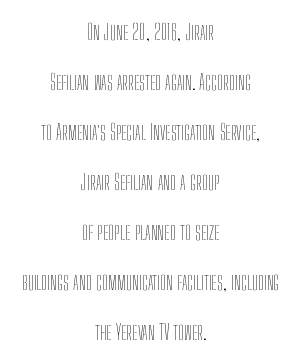
No chunkiness to these letters — they're not bold. The passage shown stacks its lines with a broad gap. Clear beneath every line of the passage. Here the glyphs are tracked normally, forming tight word shapes. Notice how the stems are strictly vertical — no italics here. These lines stack symmetrically, like a column narrowing and widening about its center.
